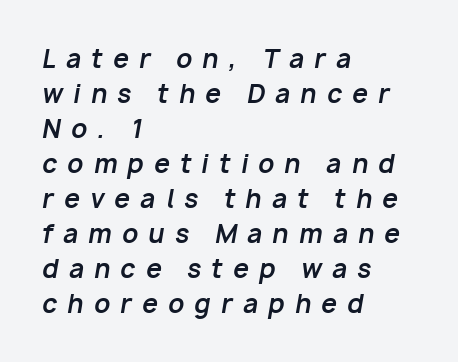
The image shows 25 px bold type, italic (leaning right); set left-aligned, normal line spacing (1.4x), unusually wide letter spacing (+0.41 em), not underlined.
